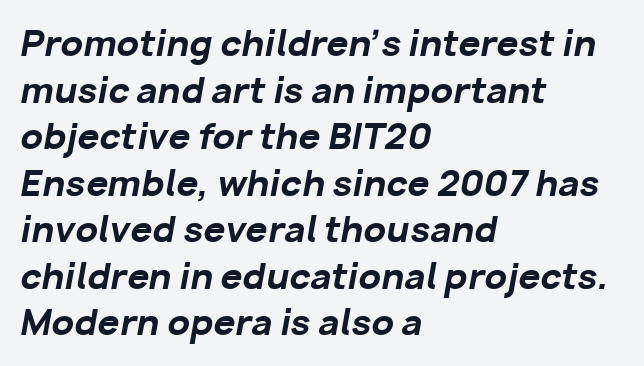
The image shows 35 px bold type, italic (leaning right); set left-aligned, normal line spacing (1.33x), normal letter spacing, not underlined; low stroke contrast and a medium x-height.
